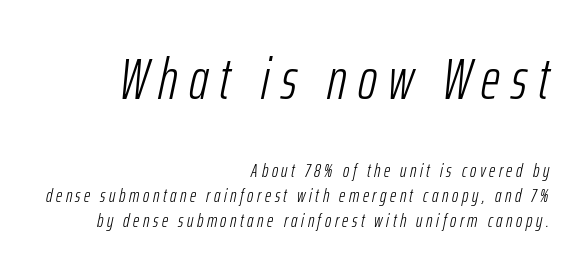
Is the stroke heavy? The answer is a plain regular-or-lighter. The space between consecutive lines is moderate. Emphasis-style slanted type is in use. The paragraph has a hard right edge and a soft left edge. These lines are rendered in a variable-pitch font.
